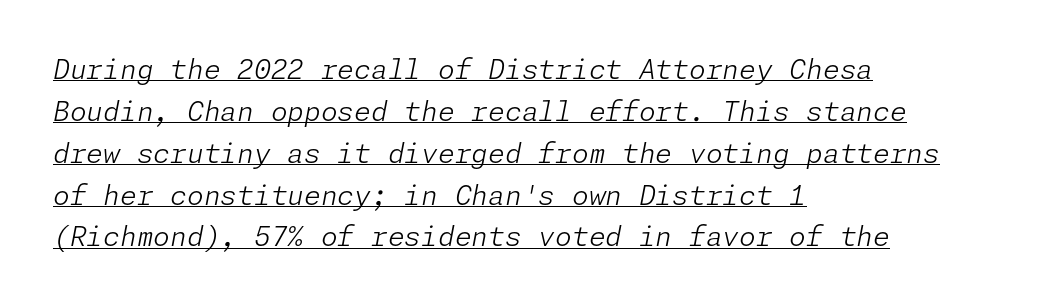
{"italic": "yes", "lean": "right", "slant_degrees": 11, "bold": "no", "underline": "yes", "align": "left", "line_spacing": "normal", "line_spacing_ratio": 1.55, "letter_spacing": "normal", "letter_spacing_em": 0.0, "glyph_px": 27}
